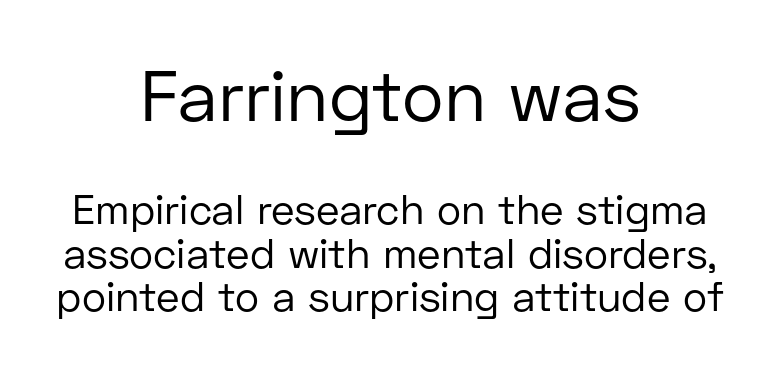
{"serif": "no", "italic": "no", "bold": "no", "weight": "regular", "width": "normal", "stroke_contrast": "low", "x_height": "medium", "monospaced": "no", "underline": "no", "align": "center", "line_spacing": "tight", "line_spacing_ratio": 1.06, "letter_spacing": "normal", "letter_spacing_em": 0.0, "larger_block": "first", "size_ratio": 1.73, "glyph_px": 71}
